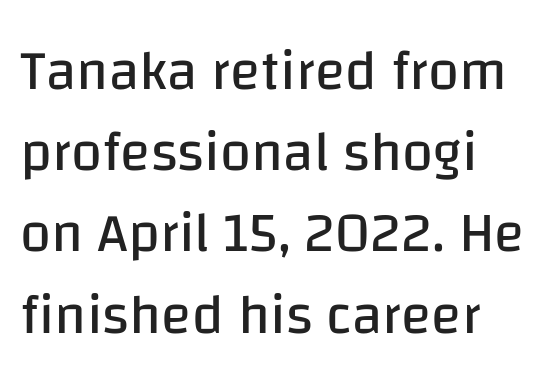
The image shows 56 px regular-weight sans-serif type, upright; set left-aligned, normal line spacing (1.45x), normal letter spacing, not underlined; low stroke contrast and a large x-height.
